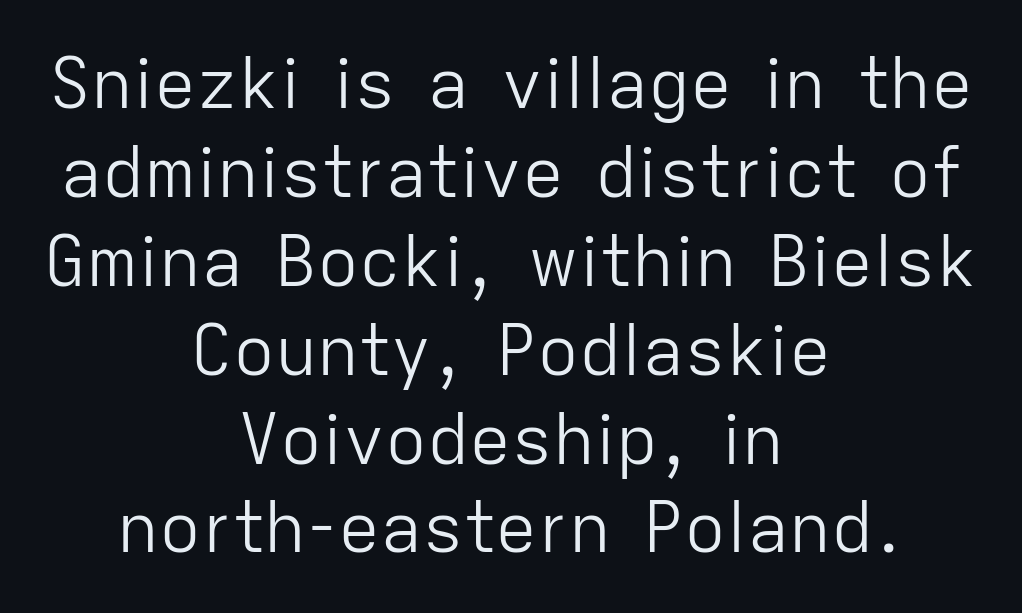
No italicization has been applied; the sample stays upright. Whoever set this chose a conventional vertical rhythm. Stems here are at most as thick as an everyday book face. Each letter's strokes conclude bluntly, with no projecting serifs.
